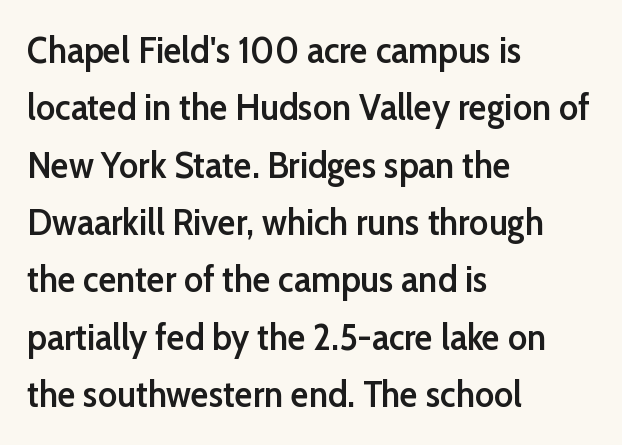
Q: Is the text bold? A: Semi-bold.
Q: Is the text italic (slanted)? A: No, it is upright.
Q: Is the typeface a serif or a sans-serif typeface? A: Sans-serif.
Q: Is the text underlined? A: No.
Q: How is the paragraph aligned? A: Left-aligned.
Q: Is the spacing between letters normal or unusually wide? A: Normal.
Q: Is the spacing between lines tight, normal or loose? A: Normal.
Q: Width (condensed, normal, or wide)? A: Normal.
Q: Stroke contrast? A: Low.
Q: x-height? A: Medium.
Q: Monospaced? A: No.
